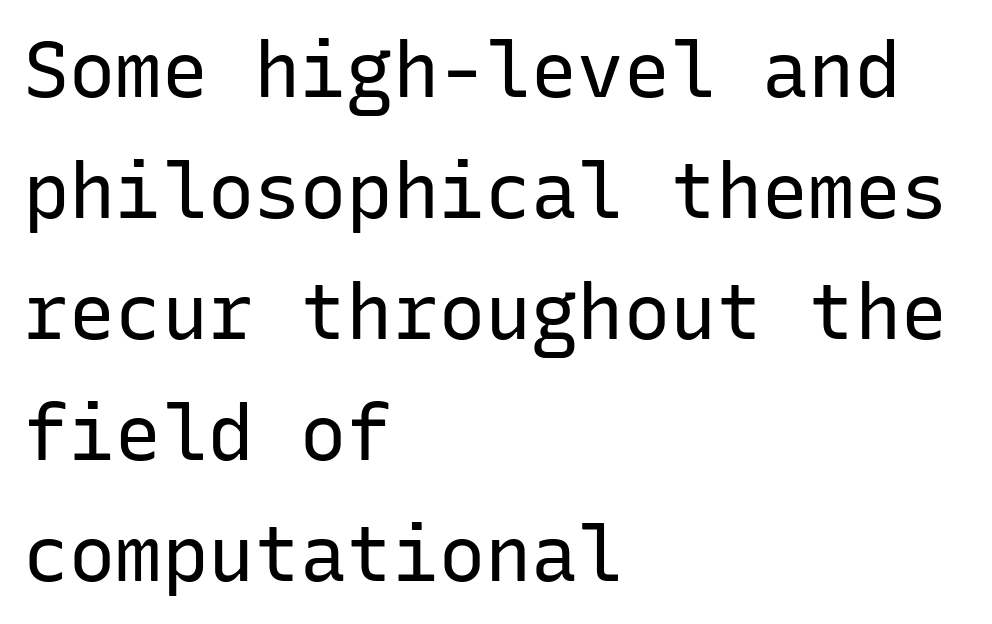
The image shows 77 px regular-weight sans-serif type, upright, monospaced; set left-aligned, normal line spacing (1.57x), normal letter spacing, not underlined; low stroke contrast and a medium x-height.
